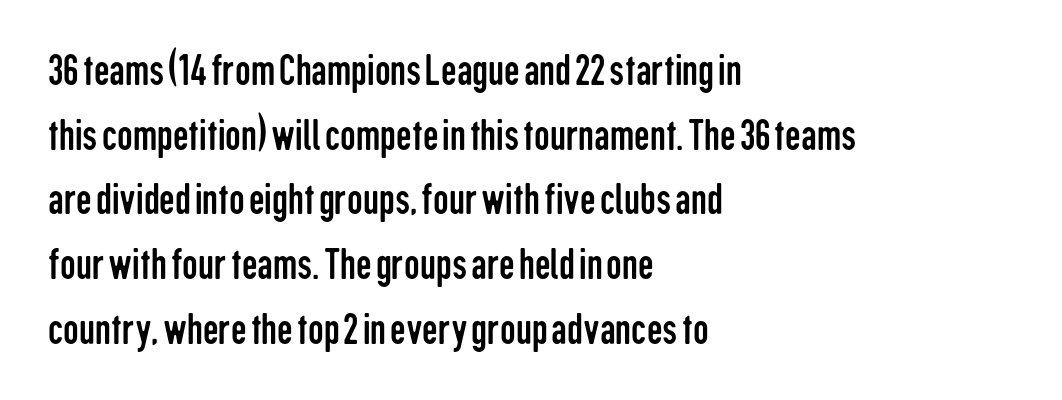
Q: Is the text bold? A: No.
Q: Is the text italic (slanted)? A: No, it is upright.
Q: Is the typeface a serif or a sans-serif typeface? A: Sans-serif.
Q: Is the text underlined? A: No.
Q: How is the paragraph aligned? A: Left-aligned.
Q: Is the spacing between letters normal or unusually wide? A: Normal.
Q: Is the spacing between lines tight, normal or loose? A: Normal.
Q: Width (condensed, normal, or wide)? A: Condensed.
Q: Stroke contrast? A: Low.
Q: x-height? A: Medium.
Q: Monospaced? A: No.
